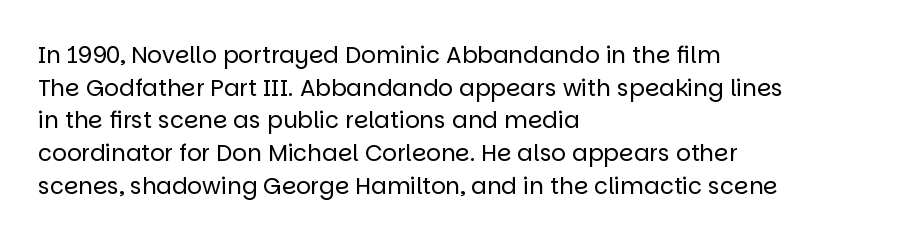
The image shows 23 px text type, upright; set left-aligned, normal line spacing (1.42x), normal letter spacing, not underlined.
